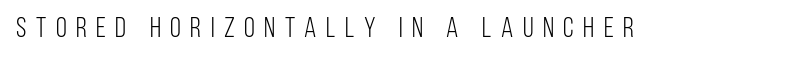
Q: Is the text bold? A: No.
Q: Is the text italic (slanted)? A: No, it is upright.
Q: Is the typeface a serif or a sans-serif typeface? A: Sans-serif.
Q: Is the text underlined? A: No.
Q: Is the spacing between letters normal or unusually wide? A: Unusually wide.
Q: Width (condensed, normal, or wide)? A: Condensed.
Q: Stroke contrast? A: Low.
Q: x-height? A: Large.
Q: Monospaced? A: No.
